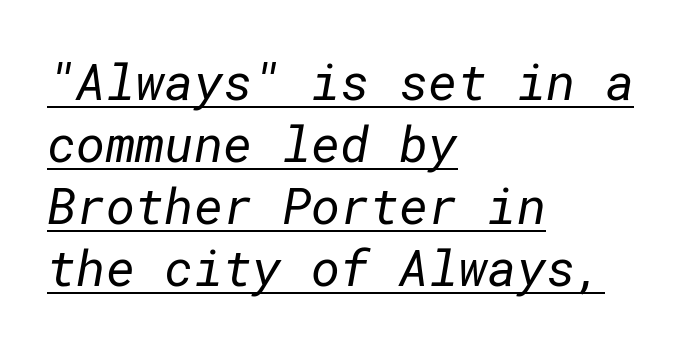
Underlining? Definitely there. The strokes carry an ordinary text weight at most. The paragraph has a hard left edge and a soft right edge. Look at the tracking — it's just the regular setting, nothing added. A typesetter would label this face a sans.
